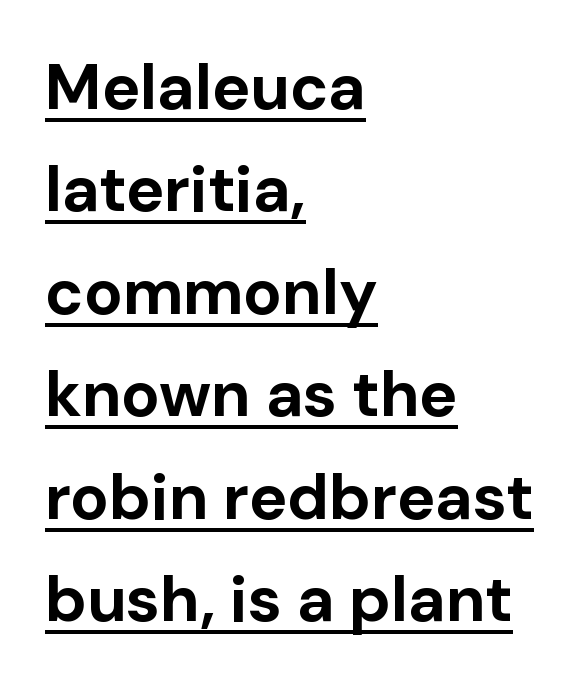
{"serif": "no", "italic": "no", "bold": "yes", "weight": "bold", "width": "normal", "stroke_contrast": "low", "x_height": "medium", "monospaced": "no", "underline": "yes", "align": "left", "line_spacing": "normal", "line_spacing_ratio": 1.6, "letter_spacing": "normal", "letter_spacing_em": 0.0, "glyph_px": 64}
